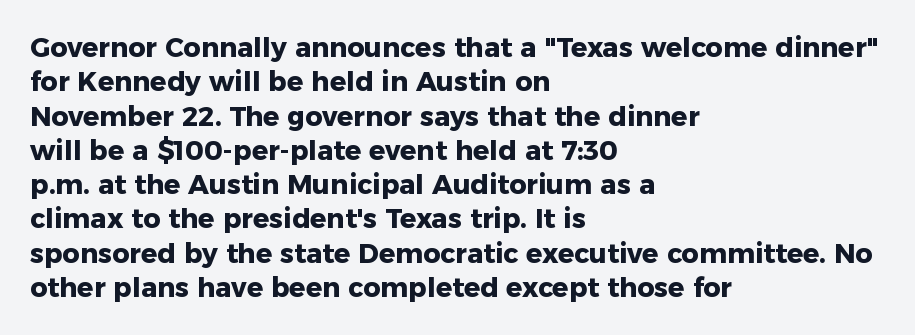
The image shows 27 px bold type, upright; set left-aligned, normal line spacing (1.27x), normal letter spacing, not underlined.
